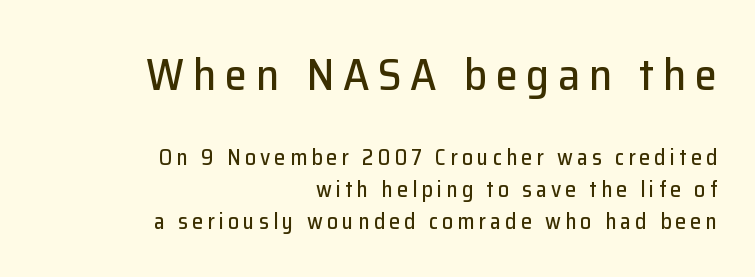
The initial chunk of copy outweighs the following chunk in type size. If you drew a line through each stem, it would be perfectly vertical. Vertical spacing — default. These lines are rendered in a variable-pitch font. The space beneath each line is pristine and unruled. The rag falls on the left side of this text block.
